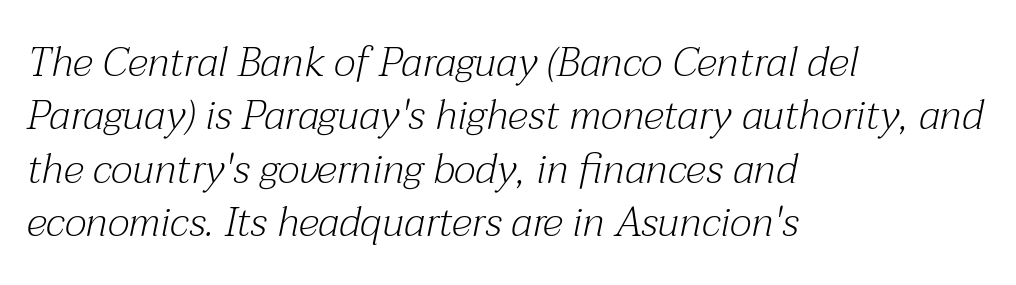
Q: Is the text bold? A: No.
Q: Is the text italic (slanted)? A: Yes, it leans right by about 12 degrees.
Q: Is the typeface a serif or a sans-serif typeface? A: Serif.
Q: Is the text underlined? A: No.
Q: How is the paragraph aligned? A: Left-aligned.
Q: Is the spacing between letters normal or unusually wide? A: Normal.
Q: Is the spacing between lines tight, normal or loose? A: Normal.
Q: Width (condensed, normal, or wide)? A: Normal.
Q: Stroke contrast? A: Medium.
Q: x-height? A: Medium.
Q: Monospaced? A: No.
